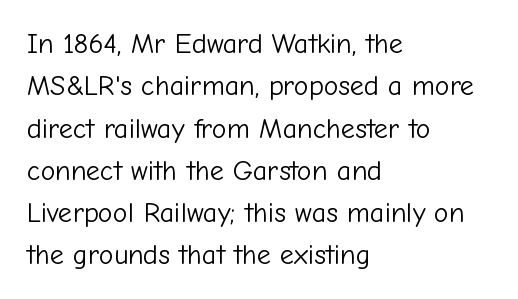
{"serif": "no", "italic": "no", "bold": "no", "weight": "light", "width": "normal", "stroke_contrast": "low", "x_height": "medium", "monospaced": "no", "underline": "no", "align": "left", "line_spacing": "normal", "line_spacing_ratio": 1.51, "letter_spacing": "normal", "letter_spacing_em": 0.0, "glyph_px": 28}
